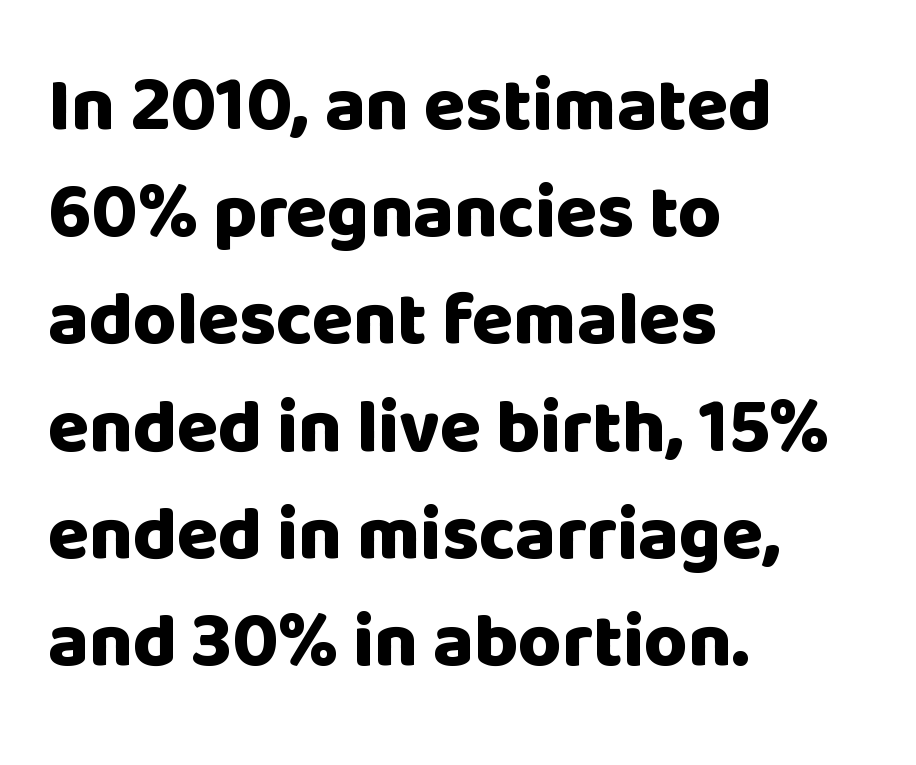
Q: Is the text bold? A: Yes.
Q: Is the text italic (slanted)? A: No, it is upright.
Q: Is the typeface a serif or a sans-serif typeface? A: Sans-serif.
Q: Is the text underlined? A: No.
Q: How is the paragraph aligned? A: Left-aligned.
Q: Is the spacing between letters normal or unusually wide? A: Normal.
Q: Is the spacing between lines tight, normal or loose? A: Normal.
Q: Width (condensed, normal, or wide)? A: Normal.
Q: Stroke contrast? A: Low.
Q: x-height? A: Large.
Q: Monospaced? A: No.
